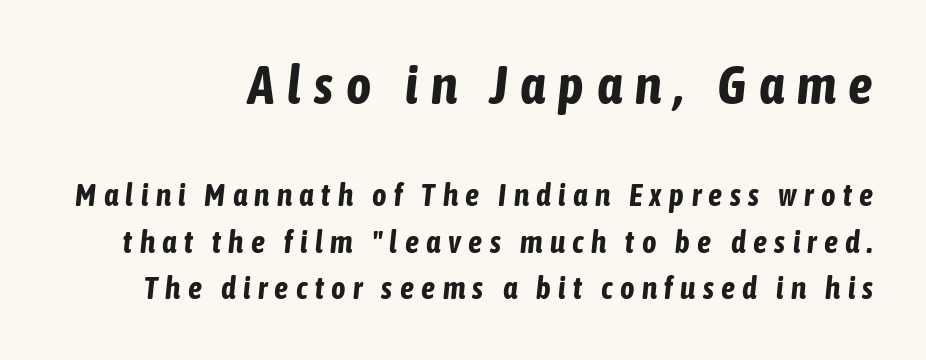
Italic? Definitely — the glyphs are oblique. Which chunk is bigger? The first one — the top block dwarfs the bottom. Underline: absent. Spacing verdict: proportional, widths tailored to each character.
